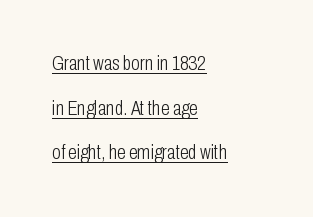
Q: Is the text bold? A: No.
Q: Is the text italic (slanted)? A: No, it is upright.
Q: Is the text underlined? A: Yes.
Q: How is the paragraph aligned? A: Left-aligned.
Q: Is the spacing between letters normal or unusually wide? A: Normal.
Q: Is the spacing between lines tight, normal or loose? A: Loose.
